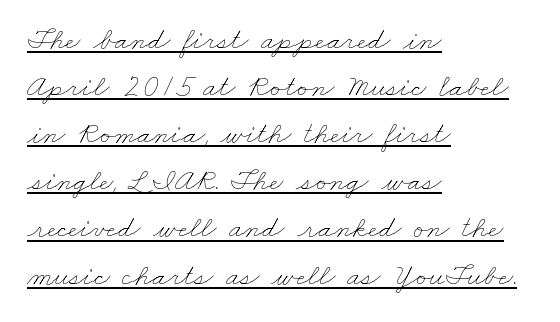
The image shows 31 px thin, wide type; set left-aligned, normal line spacing (1.52x), normal letter spacing, underlined; low stroke contrast and a small x-height.
